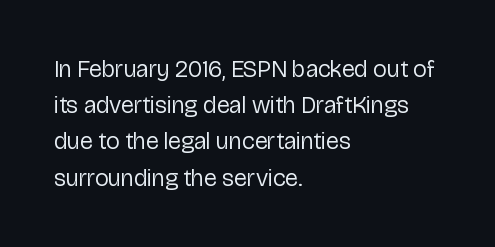
Q: Is the text bold? A: No.
Q: Is the text italic (slanted)? A: No, it is upright.
Q: Is the text underlined? A: No.
Q: How is the paragraph aligned? A: Left-aligned.
Q: Is the spacing between letters normal or unusually wide? A: Normal.
Q: Is the spacing between lines tight, normal or loose? A: Normal.
